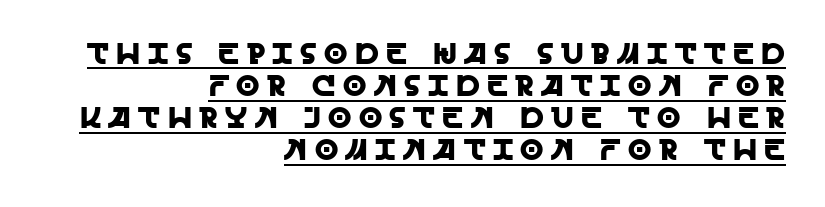
{"serif": "no", "italic": "no", "width": "normal", "x_height": "large", "monospaced": "no", "underline": "yes", "align": "right", "line_spacing": "tight", "line_spacing_ratio": 1.07, "letter_spacing": "wide", "letter_spacing_em": 0.25, "glyph_px": 30}
